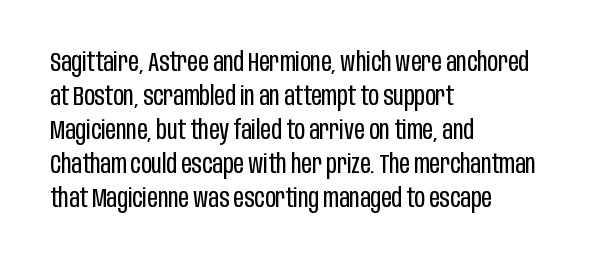
Q: Is the text bold? A: No.
Q: Is the text italic (slanted)? A: No, it is upright.
Q: Is the text underlined? A: No.
Q: How is the paragraph aligned? A: Left-aligned.
Q: Is the spacing between letters normal or unusually wide? A: Normal.
Q: Is the spacing between lines tight, normal or loose? A: Normal.
